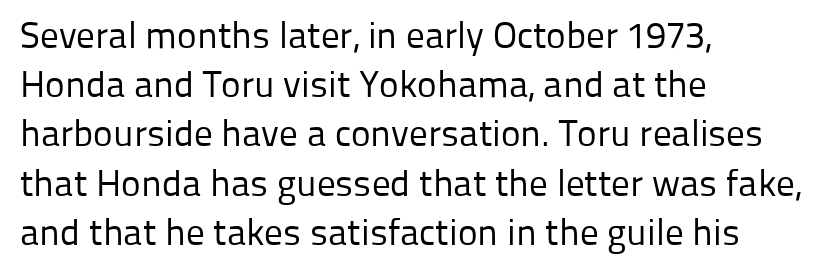
Q: Is the text bold? A: No.
Q: Is the text italic (slanted)? A: No, it is upright.
Q: Is the typeface a serif or a sans-serif typeface? A: Sans-serif.
Q: Is the text underlined? A: No.
Q: How is the paragraph aligned? A: Left-aligned.
Q: Is the spacing between letters normal or unusually wide? A: Normal.
Q: Is the spacing between lines tight, normal or loose? A: Normal.
Q: Width (condensed, normal, or wide)? A: Normal.
Q: Stroke contrast? A: Low.
Q: x-height? A: Medium.
Q: Monospaced? A: No.
